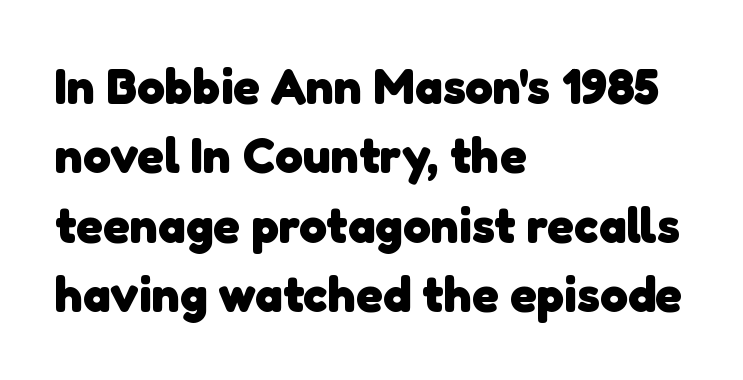
{"serif": "no", "bold": "yes", "weight": "heavy", "width": "normal", "stroke_contrast": "low", "x_height": "medium", "monospaced": "no", "underline": "no", "align": "left", "line_spacing": "normal", "line_spacing_ratio": 1.39, "letter_spacing": "normal", "letter_spacing_em": 0.0, "glyph_px": 50}
